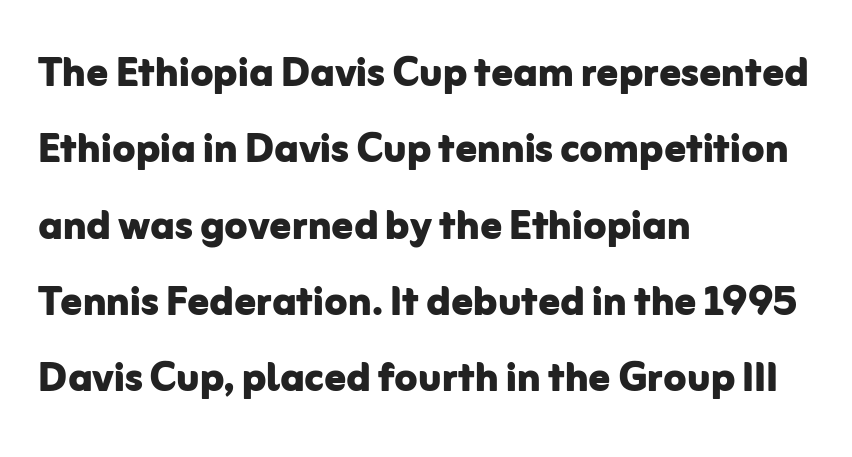
The image shows 53 px bold sans-serif type, upright; set left-aligned, normal line spacing (1.44x), normal letter spacing, not underlined; low stroke contrast and a medium x-height.
